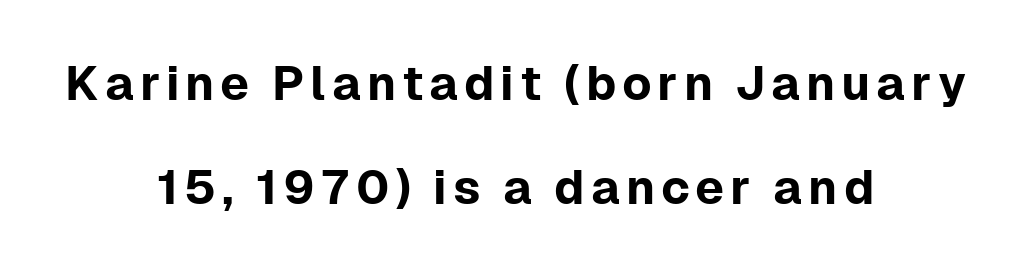
{"serif": "no", "italic": "no", "width": "normal", "stroke_contrast": "low", "x_height": "medium", "monospaced": "no", "underline": "no", "align": "center", "line_spacing": "loose", "line_spacing_ratio": 2.17, "glyph_px": 48}
